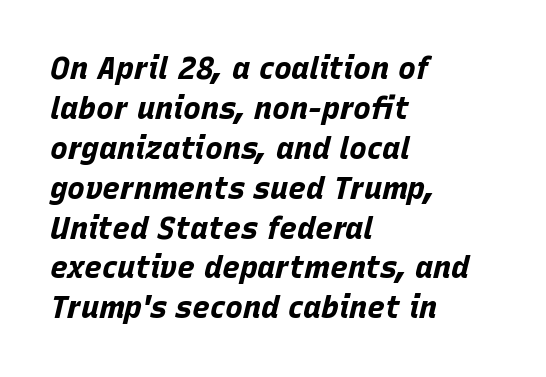
{"italic": "yes", "lean": "right", "slant_degrees": 15, "bold": "yes", "weight": "bold", "width": "normal", "stroke_contrast": "low", "x_height": "large", "monospaced": "no", "underline": "no", "align": "left", "line_spacing": "normal", "line_spacing_ratio": 1.33, "letter_spacing": "normal", "letter_spacing_em": 0.0, "glyph_px": 30}
